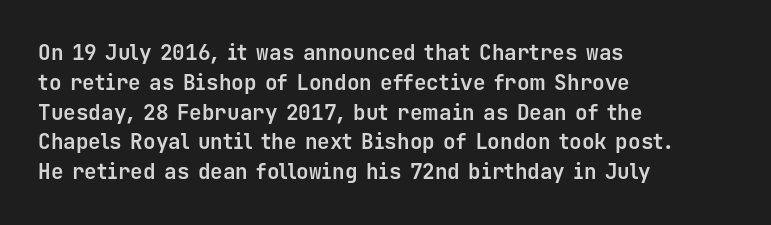
Q: Is the text bold? A: Yes.
Q: Is the text italic (slanted)? A: No, it is upright.
Q: Is the text underlined? A: No.
Q: How is the paragraph aligned? A: Left-aligned.
Q: Is the spacing between letters normal or unusually wide? A: Normal.
Q: Is the spacing between lines tight, normal or loose? A: Normal.
